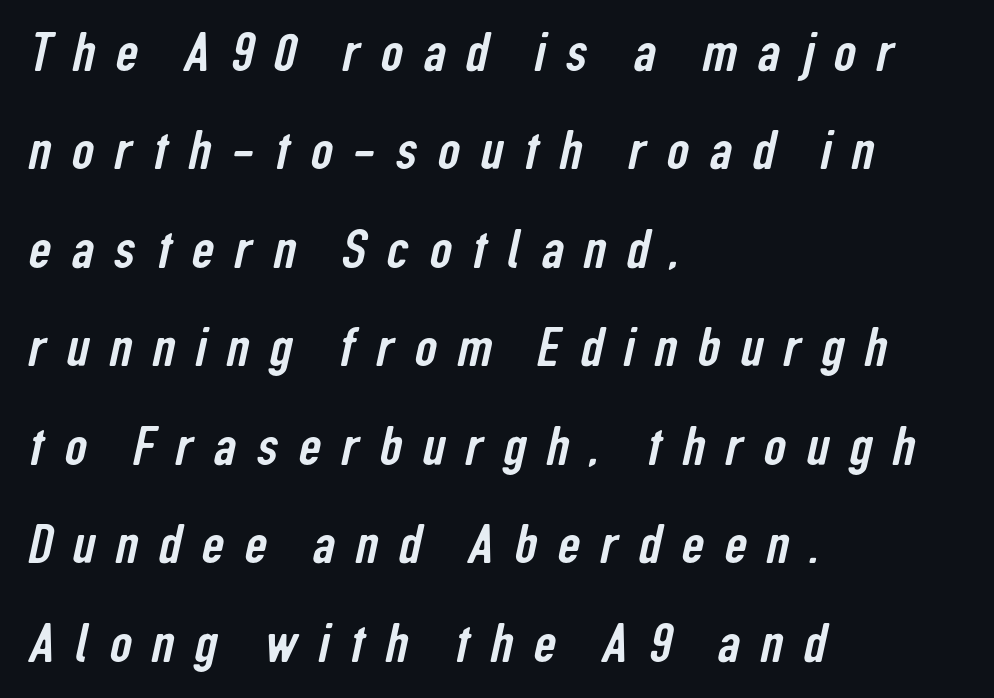
The letterforms stand isolated, each surrounded by extra space. Do the characters align in a grid? No, the font is proportional. The typeface chosen for these lines omits serifs. Horizontally, the lines are justified to the leading edge only.
